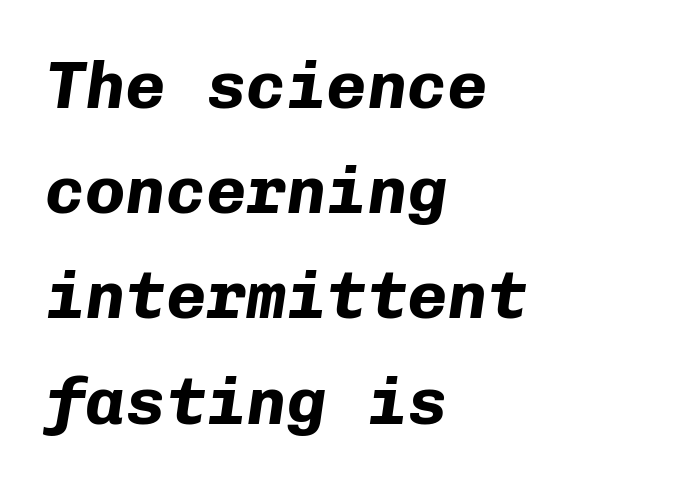
Q: Is the text bold? A: Yes.
Q: Is the text italic (slanted)? A: Yes, it leans right by about 8 degrees.
Q: Is the text underlined? A: No.
Q: How is the paragraph aligned? A: Left-aligned.
Q: Is the spacing between letters normal or unusually wide? A: Normal.
Q: Is the spacing between lines tight, normal or loose? A: Normal.
Q: Width (condensed, normal, or wide)? A: Normal.
Q: Stroke contrast? A: Low.
Q: x-height? A: Medium.
Q: Monospaced? A: Yes.
